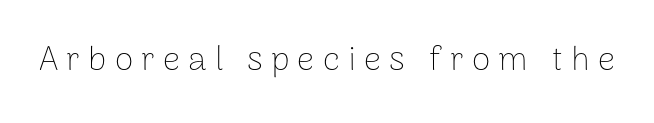
The image shows 34 px thin sans-serif type, upright; set unusually wide letter spacing (+0.24 em), not underlined; low stroke contrast and a medium x-height.
